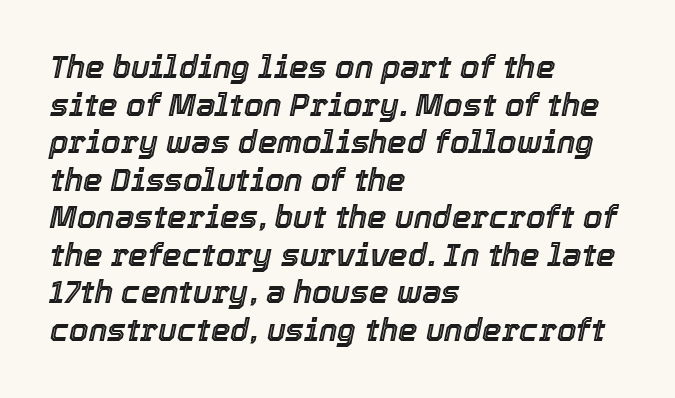
Q: Is the text italic (slanted)? A: Yes, it leans right by about 12 degrees.
Q: Is the text underlined? A: No.
Q: How is the paragraph aligned? A: Left-aligned.
Q: Is the spacing between letters normal or unusually wide? A: Normal.
Q: Width (condensed, normal, or wide)? A: Normal.
Q: x-height? A: Medium.
Q: Monospaced? A: No.
